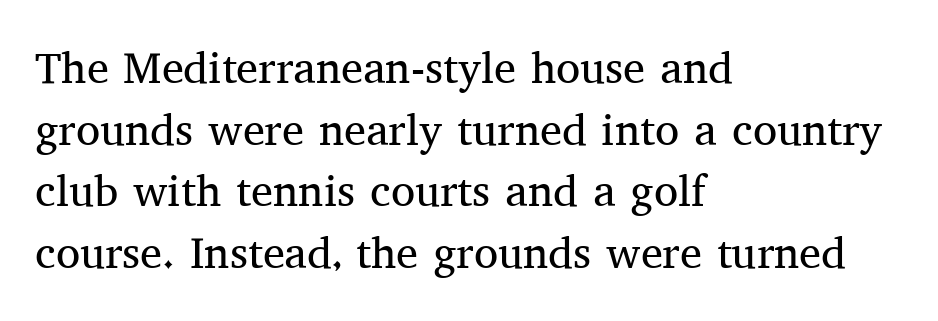
{"serif": "yes", "italic": "no", "bold": "no", "weight": "regular", "width": "normal", "stroke_contrast": "medium", "x_height": "medium", "monospaced": "no", "underline": "no", "align": "left", "line_spacing": "normal", "line_spacing_ratio": 1.4, "letter_spacing": "normal", "letter_spacing_em": 0.0, "glyph_px": 44}
